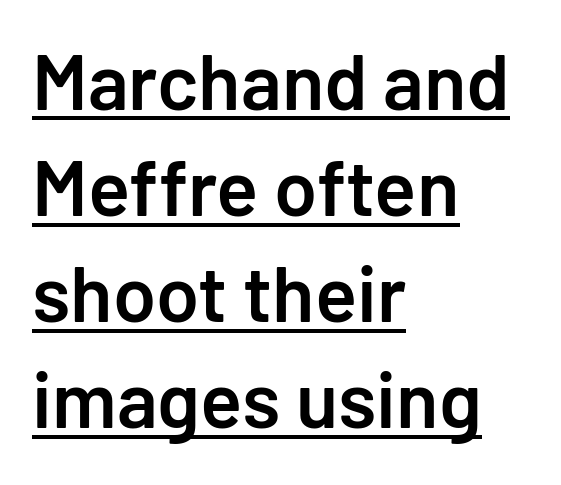
The image shows 78 px semibold sans-serif type, upright; set left-aligned, normal line spacing (1.36x), normal letter spacing, underlined; low stroke contrast and a medium x-height.
